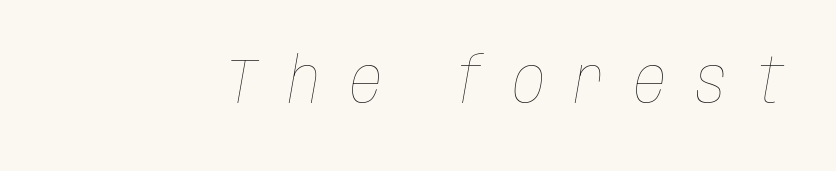
It's the slanting kind of type. Does extra space separate the letters? Yes, quite a lot of it. The letterforms sit at book weight or below. Varying glyph widths throughout — classic text-font behaviour. The strip under each line holds only bare page.
